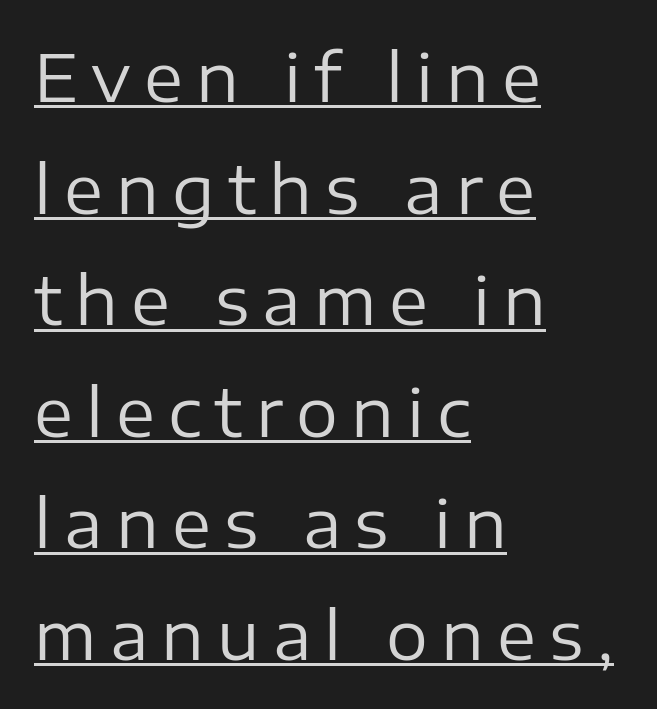
Horizontal bands of white between lines are of average thickness. These lines have a slow, spaced-out rhythm from letter to letter. This is the regular roman posture of the typeface. Notice how the passage keeps a crisp vertical edge on the left only. A quiet, ordinary-to-light weight characterises the typeface.
